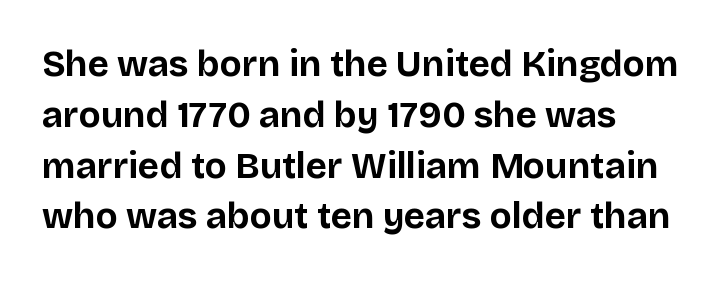
Q: Is the text bold? A: Yes.
Q: Is the text italic (slanted)? A: No, it is upright.
Q: Is the typeface a serif or a sans-serif typeface? A: Sans-serif.
Q: Is the text underlined? A: No.
Q: How is the paragraph aligned? A: Left-aligned.
Q: Is the spacing between letters normal or unusually wide? A: Normal.
Q: Is the spacing between lines tight, normal or loose? A: Normal.
Q: Width (condensed, normal, or wide)? A: Normal.
Q: Stroke contrast? A: Low.
Q: x-height? A: Large.
Q: Monospaced? A: No.
